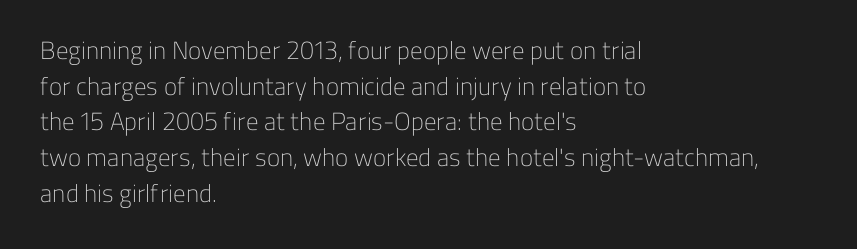
Q: Is the text bold? A: No.
Q: Is the text italic (slanted)? A: No, it is upright.
Q: Is the text underlined? A: No.
Q: How is the paragraph aligned? A: Left-aligned.
Q: Is the spacing between letters normal or unusually wide? A: Normal.
Q: Is the spacing between lines tight, normal or loose? A: Normal.
